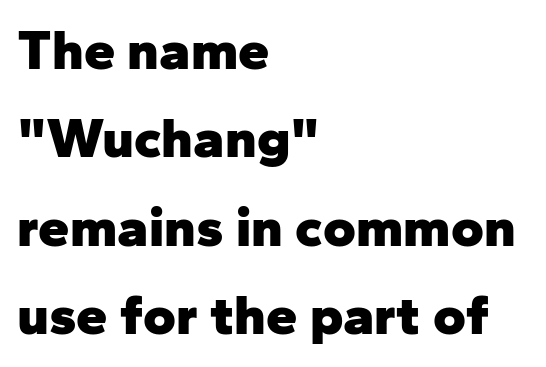
{"serif": "no", "italic": "no", "bold": "yes", "weight": "heavy", "width": "normal", "stroke_contrast": "low", "x_height": "medium", "monospaced": "no", "underline": "no", "align": "left", "line_spacing": "normal", "line_spacing_ratio": 1.58, "letter_spacing": "normal", "letter_spacing_em": 0.0, "glyph_px": 56}
